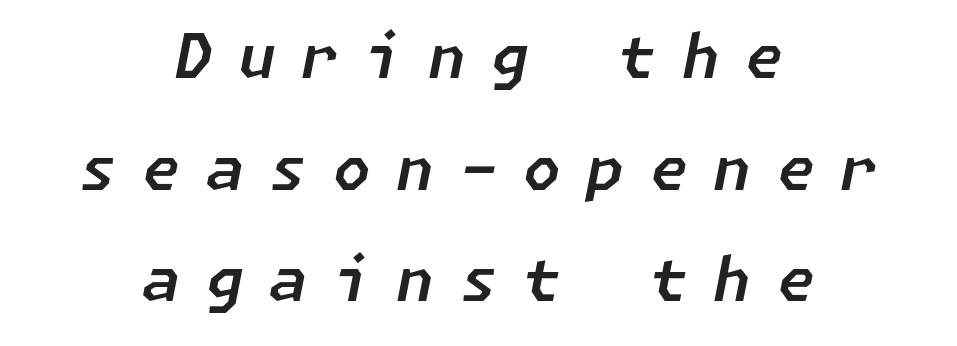
The image shows 61 px text type, italic (leaning right); set centered, line spacing 1.83x, unusually wide letter spacing (+0.42 em), not underlined; low stroke contrast and a medium x-height.
